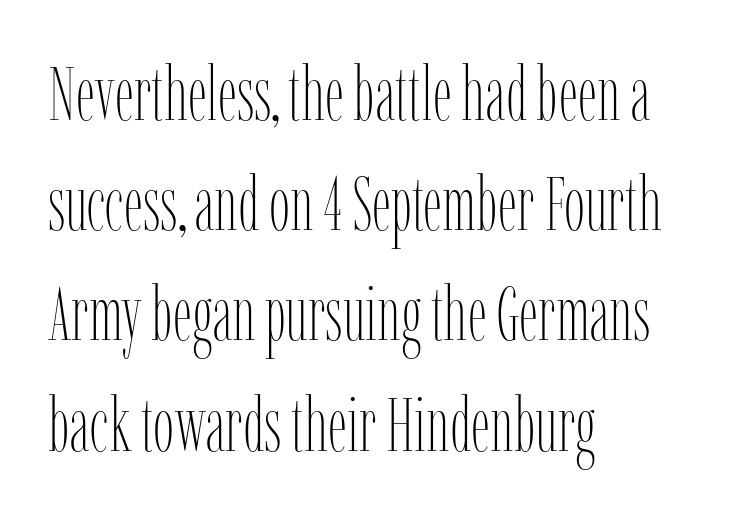
The image shows 75 px thin, condensed type, upright; set left-aligned, normal line spacing (1.47x), normal letter spacing, not underlined; low stroke contrast and a medium x-height.
